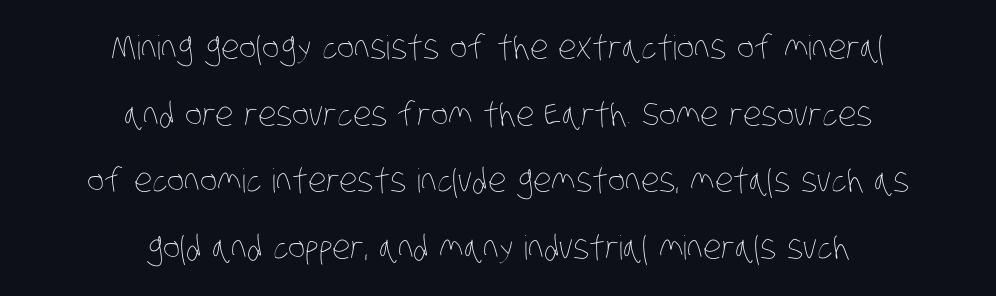
Q: Is the text bold? A: No.
Q: Is the text underlined? A: No.
Q: How is the paragraph aligned? A: Centered.
Q: Is the spacing between letters normal or unusually wide? A: Normal.
Q: Is the spacing between lines tight, normal or loose? A: Loose.
Q: Width (condensed, normal, or wide)? A: Condensed.
Q: Stroke contrast? A: Low.
Q: x-height? A: Large.
Q: Monospaced? A: No.
